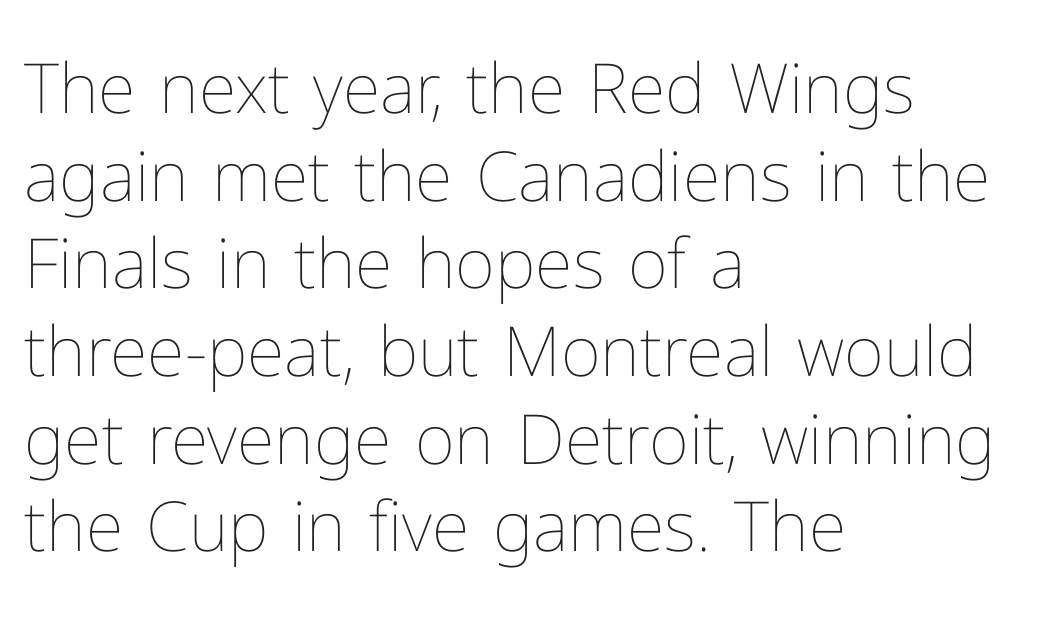
Q: Is the text bold? A: No.
Q: Is the text italic (slanted)? A: No, it is upright.
Q: Is the text underlined? A: No.
Q: How is the paragraph aligned? A: Left-aligned.
Q: Is the spacing between letters normal or unusually wide? A: Normal.
Q: Is the spacing between lines tight, normal or loose? A: Normal.
Q: Width (condensed, normal, or wide)? A: Normal.
Q: Stroke contrast? A: Low.
Q: x-height? A: Medium.
Q: Monospaced? A: No.
